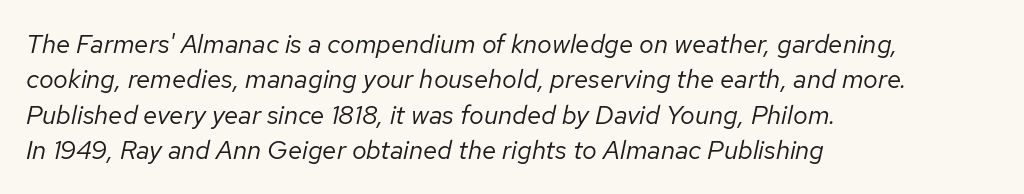
The image shows 26 px text type, italic (leaning right); set left-aligned, normal line spacing (1.36x), normal letter spacing, not underlined.
